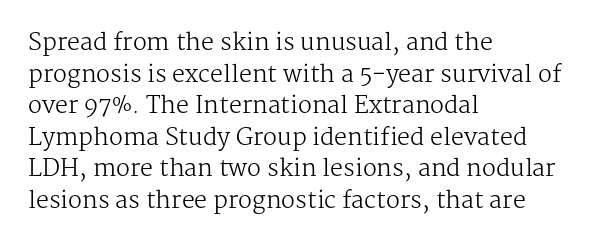
The image shows 23 px text type, upright; set left-aligned, normal line spacing (1.37x), normal letter spacing, not underlined.
